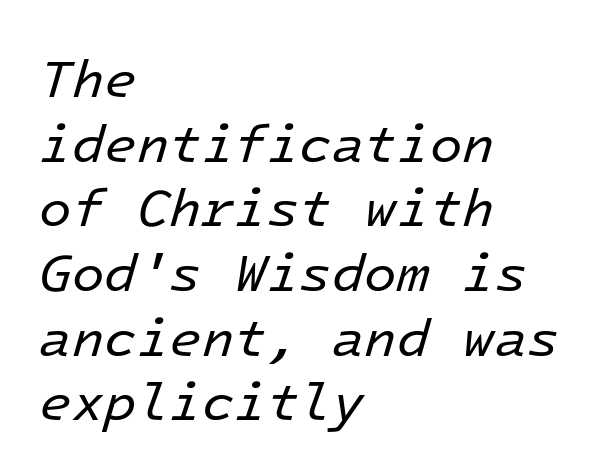
Q: Is the text bold? A: No.
Q: Is the text italic (slanted)? A: Yes, it leans right by about 16 degrees.
Q: Is the text underlined? A: No.
Q: How is the paragraph aligned? A: Left-aligned.
Q: Is the spacing between letters normal or unusually wide? A: Normal.
Q: Width (condensed, normal, or wide)? A: Normal.
Q: Stroke contrast? A: Low.
Q: x-height? A: Medium.
Q: Monospaced? A: Yes.
